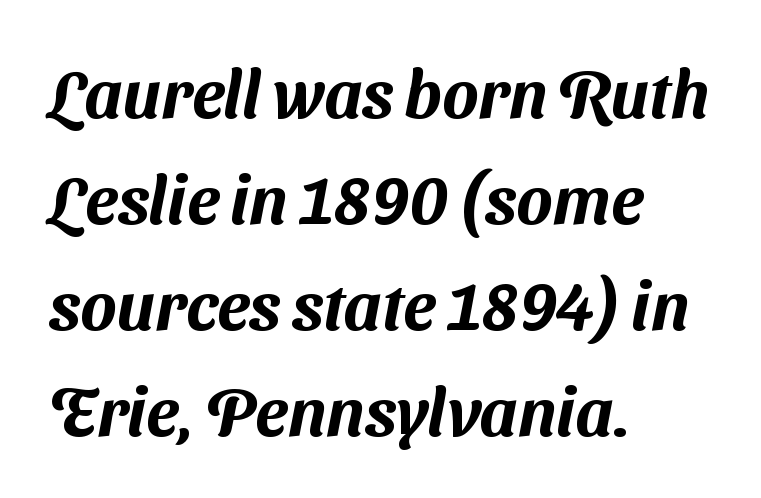
{"serif": "no", "width": "normal", "stroke_contrast": "medium", "x_height": "medium", "monospaced": "no", "underline": "no", "align": "left", "line_spacing": "normal", "line_spacing_ratio": 1.58, "letter_spacing": "normal", "letter_spacing_em": 0.0, "glyph_px": 67}
